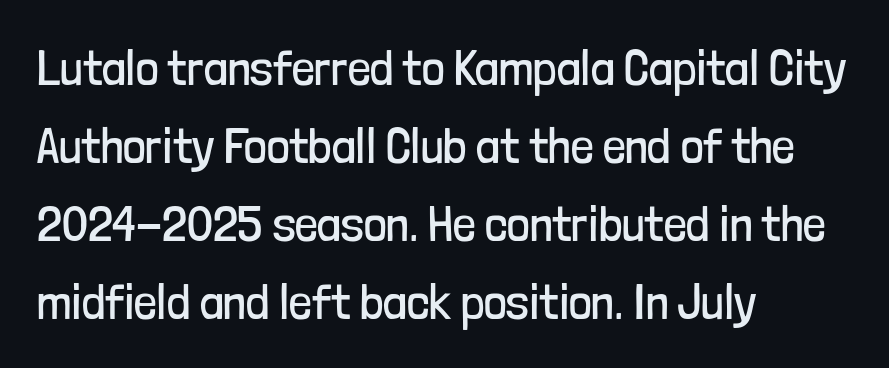
Q: Is the text bold? A: No.
Q: Is the text italic (slanted)? A: No, it is upright.
Q: Is the typeface a serif or a sans-serif typeface? A: Sans-serif.
Q: Is the text underlined? A: No.
Q: How is the paragraph aligned? A: Left-aligned.
Q: Is the spacing between letters normal or unusually wide? A: Normal.
Q: Is the spacing between lines tight, normal or loose? A: Normal.
Q: Width (condensed, normal, or wide)? A: Condensed.
Q: Stroke contrast? A: Low.
Q: x-height? A: Medium.
Q: Monospaced? A: No.
